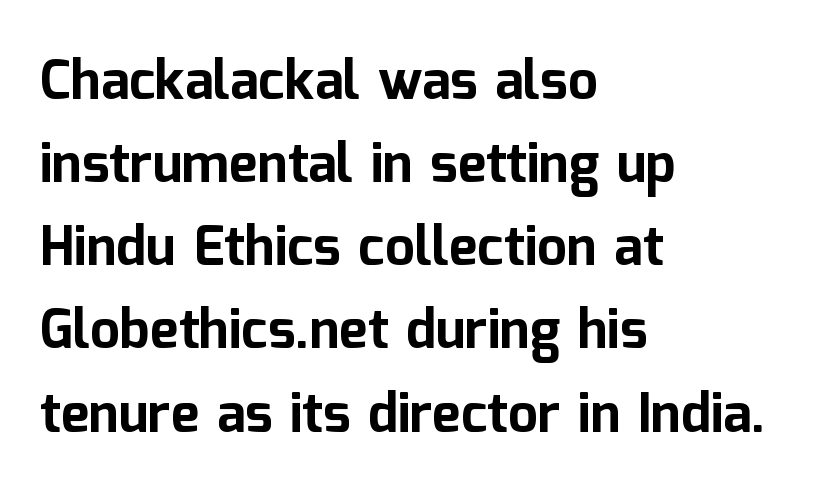
Rows of type keep a routine distance in the vertical direction. The glyphs are unaccompanied by any horizontal stroke below them. Where is the straight margin? On the left. Unlike italic type, these characters show no tilt at all. These lines are rendered in a variable-pitch font.
